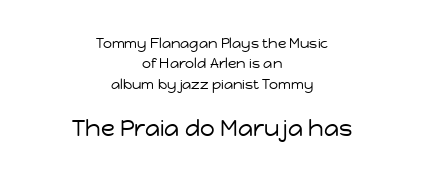
{"italic": "no", "bold": "no", "underline": "no", "align": "center", "line_spacing": "normal", "line_spacing_ratio": 1.46, "letter_spacing": "normal", "letter_spacing_em": 0.0, "larger_block": "second", "size_ratio": 1.64, "glyph_px": 23}
